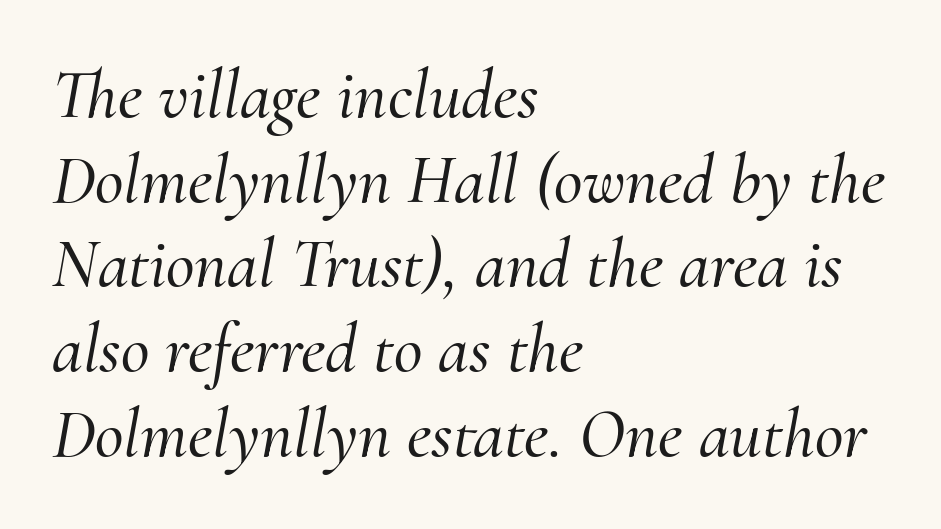
Q: Is the text italic (slanted)? A: Yes, it leans right by about 10 degrees.
Q: Is the typeface a serif or a sans-serif typeface? A: Serif.
Q: Is the text underlined? A: No.
Q: How is the paragraph aligned? A: Left-aligned.
Q: Is the spacing between letters normal or unusually wide? A: Normal.
Q: Width (condensed, normal, or wide)? A: Normal.
Q: Stroke contrast? A: Medium.
Q: x-height? A: Small.
Q: Monospaced? A: No.
